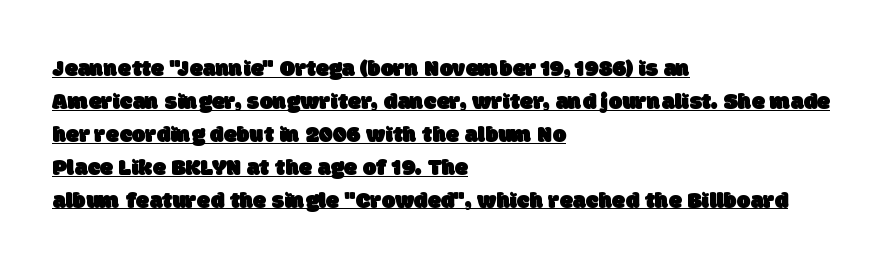
{"underline": "yes", "align": "left", "line_spacing": "normal", "line_spacing_ratio": 1.37, "letter_spacing": "normal", "letter_spacing_em": 0.0, "glyph_px": 24}
